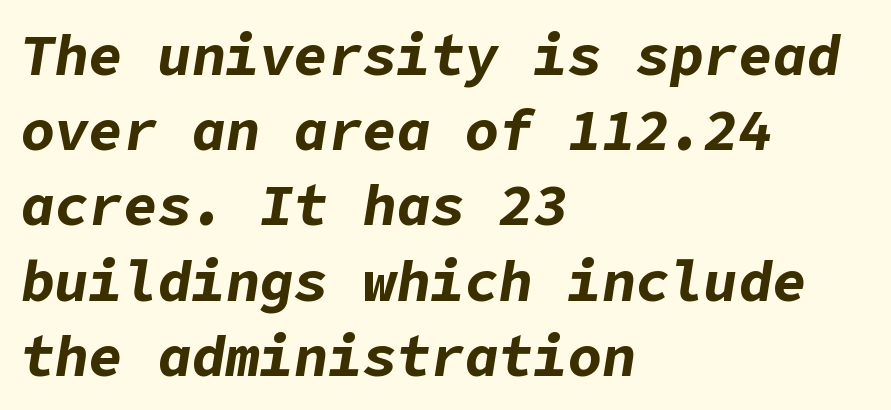
The image shows 57 px bold type, italic (leaning right); set left-aligned, normal line spacing (1.32x), normal letter spacing, not underlined; low stroke contrast and a medium x-height.
